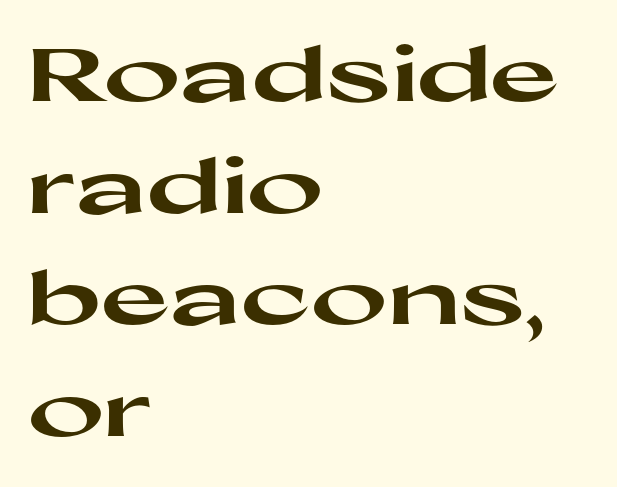
Line beginnings align vertically; line endings do not. The gaps between neighbouring characters are ordinary and unremarkable. The glyphs in this specimen are sans serif. One glance says typical: line gaps are just what's usual.
